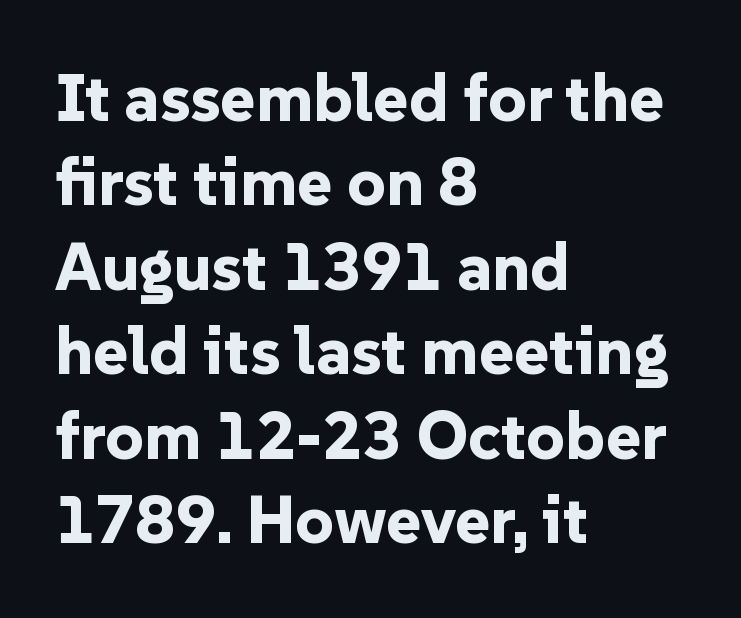
The image shows 67 px bold sans-serif type, upright; set left-aligned, normal line spacing (1.26x), normal letter spacing, not underlined; low stroke contrast and a medium x-height.
